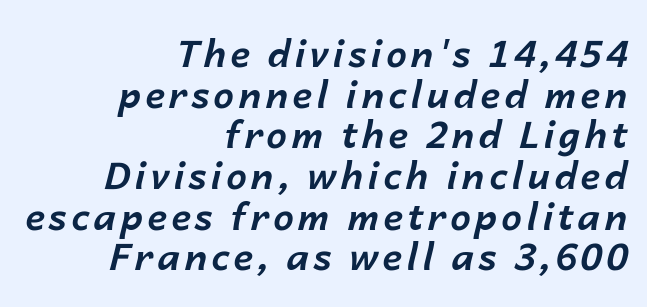
Q: Is the text bold? A: Yes.
Q: Is the text italic (slanted)? A: Yes, it leans right by about 14 degrees.
Q: Is the text underlined? A: No.
Q: How is the paragraph aligned? A: Right-aligned.
Q: Is the spacing between lines tight, normal or loose? A: Tight.
Q: Width (condensed, normal, or wide)? A: Normal.
Q: Stroke contrast? A: Low.
Q: x-height? A: Medium.
Q: Monospaced? A: No.
